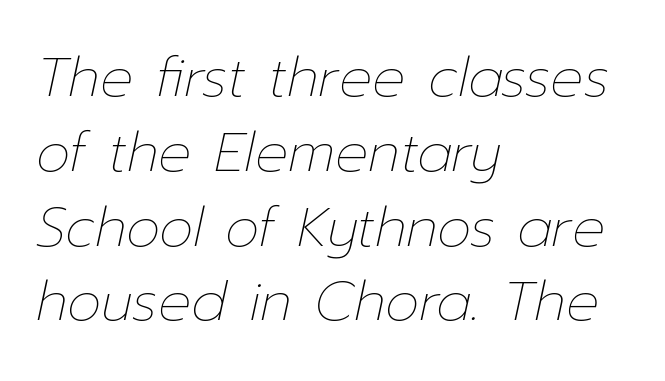
Q: Is the text bold? A: No.
Q: Is the text italic (slanted)? A: Yes, it leans right by about 12 degrees.
Q: Is the text underlined? A: No.
Q: How is the paragraph aligned? A: Left-aligned.
Q: Is the spacing between letters normal or unusually wide? A: Normal.
Q: Is the spacing between lines tight, normal or loose? A: Normal.
Q: Width (condensed, normal, or wide)? A: Normal.
Q: Stroke contrast? A: Low.
Q: x-height? A: Medium.
Q: Monospaced? A: No.
